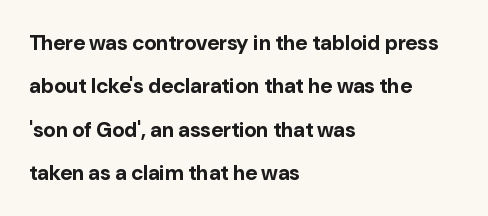
{"italic": "no", "bold": "yes", "underline": "no", "align": "left", "line_spacing": "loose", "line_spacing_ratio": 2.06, "letter_spacing": "normal", "letter_spacing_em": 0.0, "glyph_px": 21}
